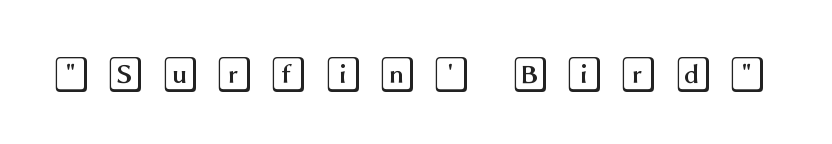
Rule under the text: the space is simply empty. This sample uses an upright cut, with every glyph sitting square on the baseline. How are the letters spaced? Widely, with obvious added tracking.
